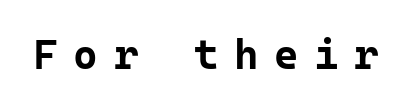
{"serif": "no", "italic": "no", "bold": "yes", "weight": "bold", "width": "normal", "stroke_contrast": "low", "x_height": "medium", "monospaced": "yes", "underline": "no", "letter_spacing": "wide", "letter_spacing_em": 0.37, "glyph_px": 42}
